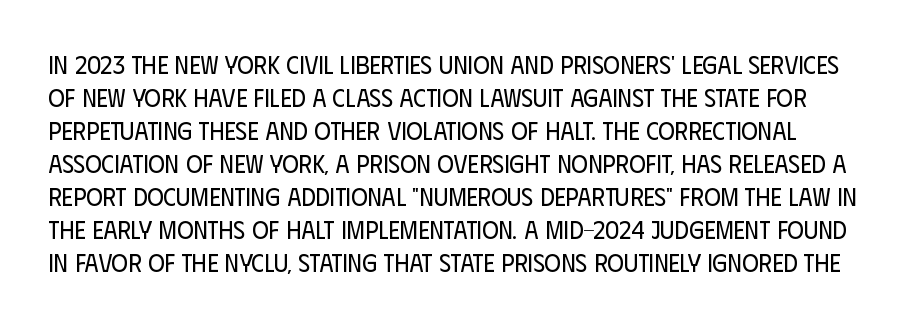
Q: Is the text bold? A: No.
Q: Is the text italic (slanted)? A: No, it is upright.
Q: Is the text underlined? A: No.
Q: Is the spacing between letters normal or unusually wide? A: Normal.
Q: Is the spacing between lines tight, normal or loose? A: Normal.
